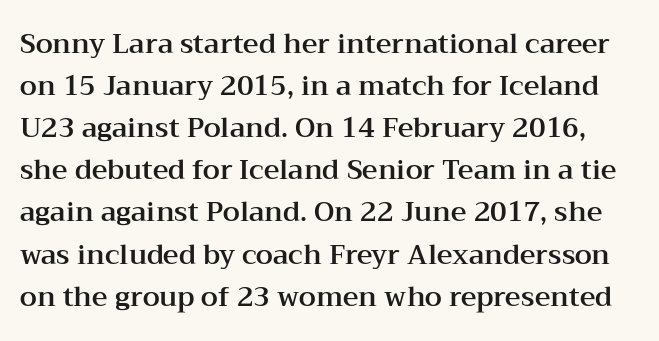
The image shows 27 px text type, upright; set normal line spacing (1.56x), normal letter spacing, not underlined.
